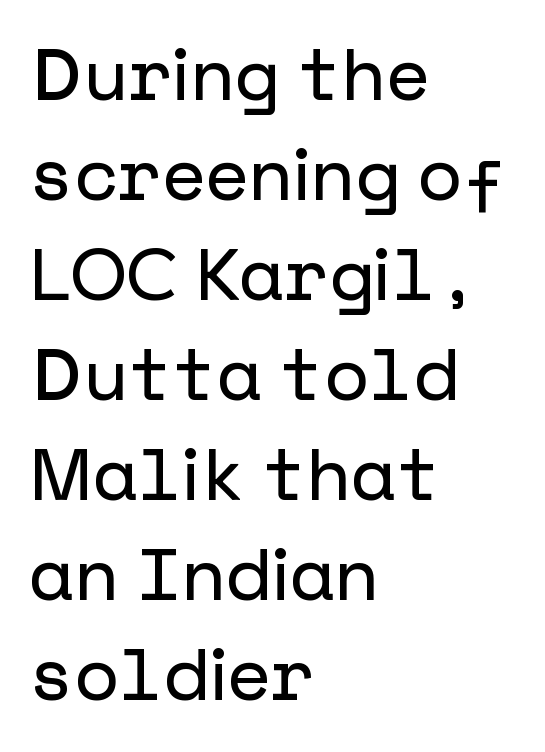
{"serif": "no", "italic": "no", "width": "normal", "stroke_contrast": "low", "x_height": "medium", "underline": "no", "align": "left", "line_spacing": "normal", "line_spacing_ratio": 1.39, "letter_spacing": "normal", "letter_spacing_em": 0.0, "glyph_px": 72}
